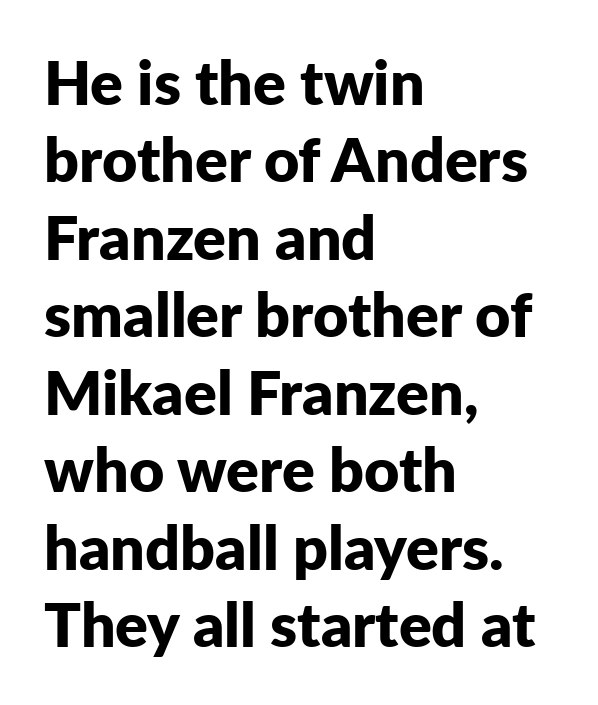
The passage is arranged the way most books set body copy — flush left. Typographically, this falls in the sans-serif category. Heavy, bold letterforms. The space directly below the letters is spotless. Characters follow at the spacing the type designer built in. These lines were composed using upright roman letters.
